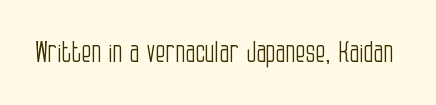
Q: Is the text bold? A: No.
Q: Is the text italic (slanted)? A: No, it is upright.
Q: Is the typeface a serif or a sans-serif typeface? A: Sans-serif.
Q: Is the text underlined? A: No.
Q: Is the spacing between letters normal or unusually wide? A: Normal.
Q: Width (condensed, normal, or wide)? A: Condensed.
Q: Stroke contrast? A: Low.
Q: x-height? A: Large.
Q: Monospaced? A: No.
